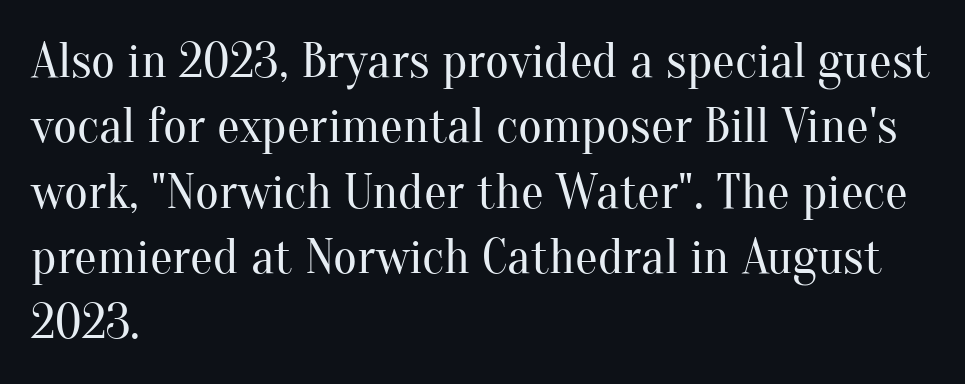
Q: Is the text bold? A: No.
Q: Is the text italic (slanted)? A: No, it is upright.
Q: Is the typeface a serif or a sans-serif typeface? A: Serif.
Q: Is the text underlined? A: No.
Q: How is the paragraph aligned? A: Left-aligned.
Q: Is the spacing between letters normal or unusually wide? A: Normal.
Q: Is the spacing between lines tight, normal or loose? A: Normal.
Q: Width (condensed, normal, or wide)? A: Normal.
Q: Stroke contrast? A: Medium.
Q: x-height? A: Small.
Q: Monospaced? A: No.
